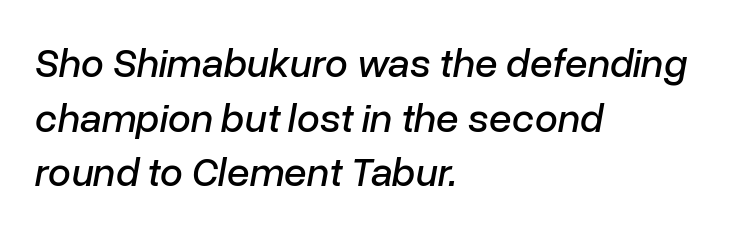
Q: Is the text italic (slanted)? A: Yes, it leans right by about 10 degrees.
Q: Is the text underlined? A: No.
Q: How is the paragraph aligned? A: Left-aligned.
Q: Is the spacing between letters normal or unusually wide? A: Normal.
Q: Is the spacing between lines tight, normal or loose? A: Normal.
Q: Width (condensed, normal, or wide)? A: Normal.
Q: Stroke contrast? A: Low.
Q: x-height? A: Medium.
Q: Monospaced? A: No.
